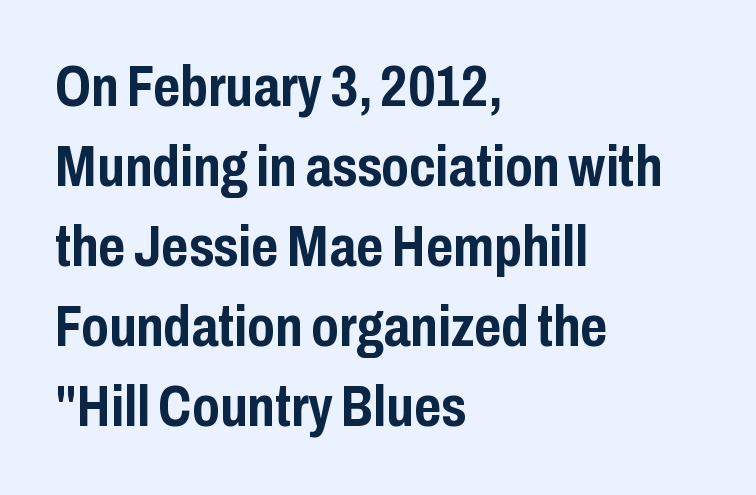
The image shows 58 px semibold, condensed sans-serif type, upright; set left-aligned, normal line spacing (1.38x), normal letter spacing, not underlined; low stroke contrast and a medium x-height.
